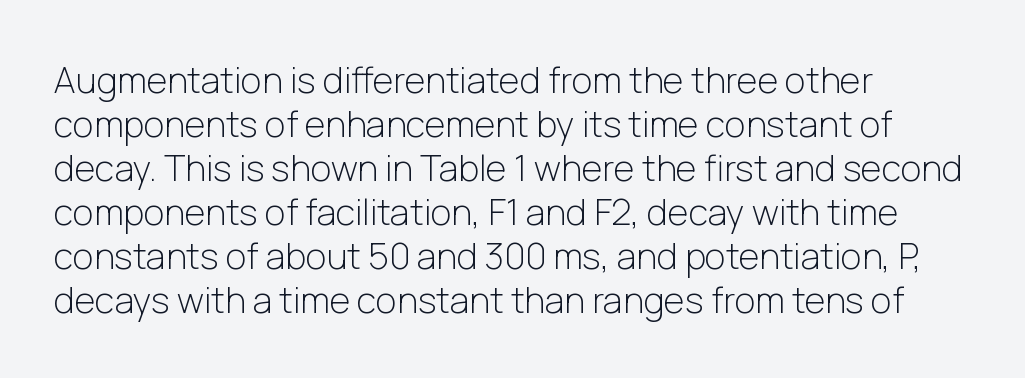
{"serif": "no", "italic": "no", "bold": "no", "weight": "light", "width": "normal", "stroke_contrast": "low", "x_height": "medium", "monospaced": "no", "underline": "no", "align": "left", "line_spacing_ratio": 1.22, "letter_spacing": "normal", "letter_spacing_em": 0.0, "glyph_px": 36}
